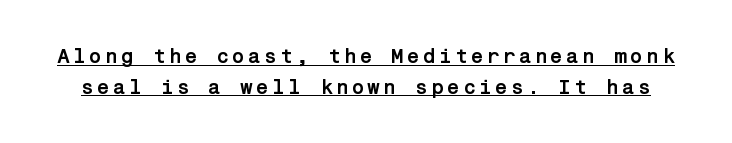
The image shows 21 px bold type, upright; set normal line spacing (1.46x), underlined.
